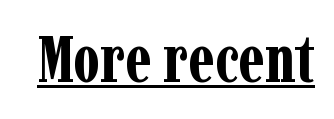
{"serif": "yes", "italic": "no", "bold": "yes", "weight": "bold", "width": "condensed", "stroke_contrast": "low", "x_height": "medium", "monospaced": "no", "underline": "yes", "letter_spacing": "normal", "letter_spacing_em": 0.0, "glyph_px": 65}
